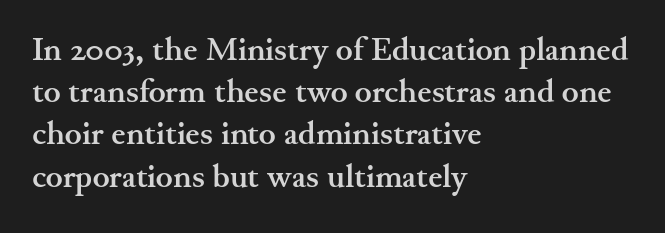
Q: Is the text bold? A: Yes.
Q: Is the text italic (slanted)? A: No, it is upright.
Q: Is the typeface a serif or a sans-serif typeface? A: Serif.
Q: Is the text underlined? A: No.
Q: How is the paragraph aligned? A: Left-aligned.
Q: Is the spacing between letters normal or unusually wide? A: Normal.
Q: Is the spacing between lines tight, normal or loose? A: Normal.
Q: Width (condensed, normal, or wide)? A: Wide.
Q: Stroke contrast? A: Medium.
Q: x-height? A: Small.
Q: Monospaced? A: No.
